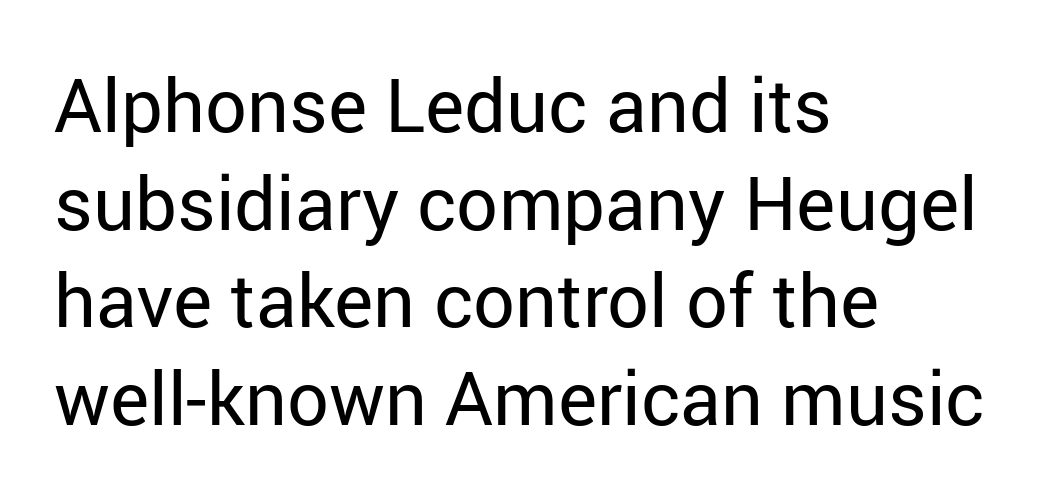
Q: Is the text bold? A: No.
Q: Is the text italic (slanted)? A: No, it is upright.
Q: Is the typeface a serif or a sans-serif typeface? A: Sans-serif.
Q: Is the text underlined? A: No.
Q: How is the paragraph aligned? A: Left-aligned.
Q: Is the spacing between letters normal or unusually wide? A: Normal.
Q: Is the spacing between lines tight, normal or loose? A: Normal.
Q: Width (condensed, normal, or wide)? A: Normal.
Q: Stroke contrast? A: Low.
Q: x-height? A: Medium.
Q: Monospaced? A: No.
